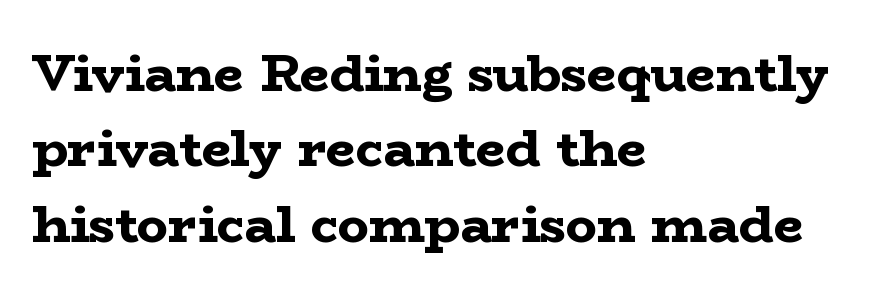
The image shows 52 px bold, wide serif type, upright; set left-aligned, normal line spacing (1.45x), normal letter spacing, not underlined; low stroke contrast and a medium x-height.
